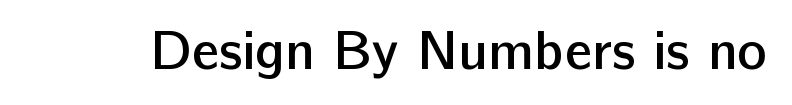
Q: Is the text bold? A: Semi-bold.
Q: Is the text italic (slanted)? A: No, it is upright.
Q: Is the typeface a serif or a sans-serif typeface? A: Sans-serif.
Q: Is the text underlined? A: No.
Q: Is the spacing between letters normal or unusually wide? A: Normal.
Q: Width (condensed, normal, or wide)? A: Normal.
Q: Stroke contrast? A: Low.
Q: x-height? A: Medium.
Q: Monospaced? A: No.
